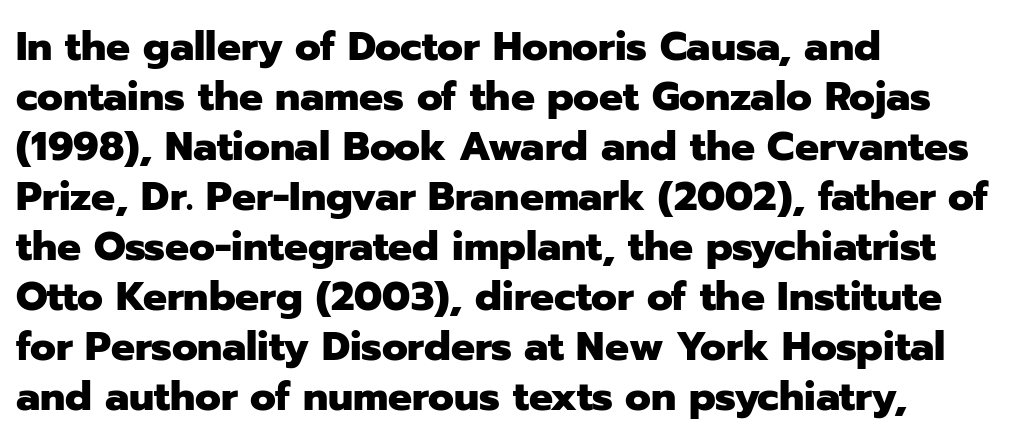
Heavy, bold letterforms. Reading down the block, your eye returns to a fixed left position each line. Between one letter and the next there's only the usual sliver of space. The vertical gap from one line to the next is medium.
